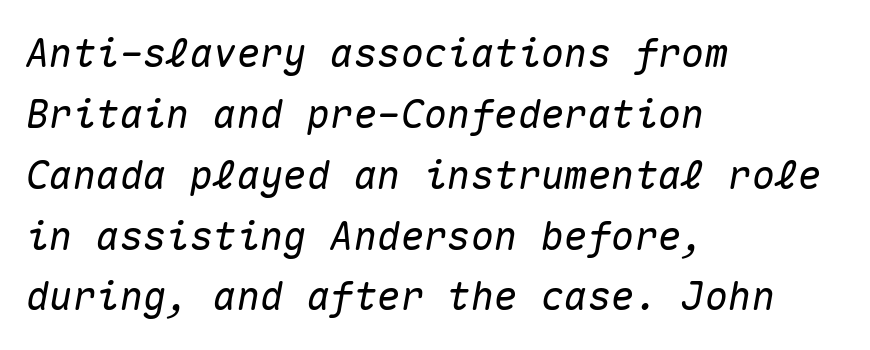
The space beneath each line is pristine and unruled. Leading: standard. Spacing between characters is what you'd get straight out of the box. The text carries the slant typical of an italic or oblique font. Think of a typewriter: that constant character pitch is what you see here.
